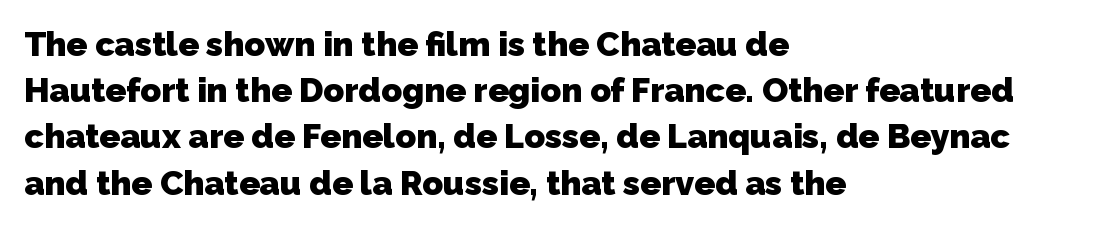
Q: Is the text bold? A: Yes.
Q: Is the typeface a serif or a sans-serif typeface? A: Sans-serif.
Q: Is the text underlined? A: No.
Q: How is the paragraph aligned? A: Left-aligned.
Q: Is the spacing between letters normal or unusually wide? A: Normal.
Q: Is the spacing between lines tight, normal or loose? A: Normal.
Q: Width (condensed, normal, or wide)? A: Normal.
Q: Stroke contrast? A: Low.
Q: x-height? A: Medium.
Q: Monospaced? A: No.
